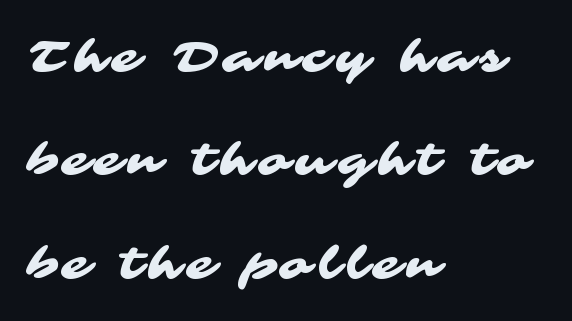
Character widths vary here, with narrow letters taking less room than wide ones. Nobody drew a line under any word here. This sample uses a sans-serif face. Alignment: flush left. Whoever set this chose breathing room over compactness in the vertical rhythm.
